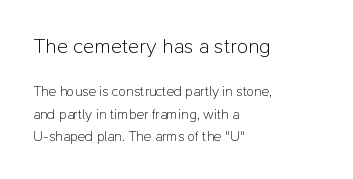
The image shows 21 px text type, upright; set left-aligned, normal line spacing (1.6x), normal letter spacing, not underlined; the first (top) block is 1.5x larger.
